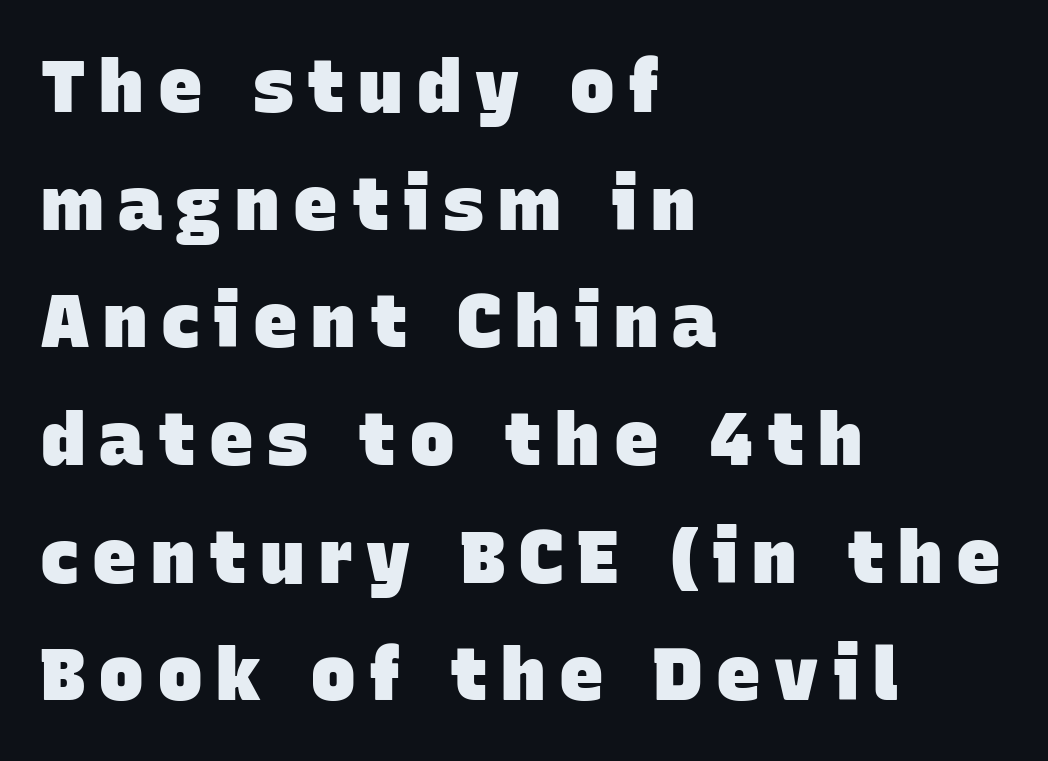
The image shows 74 px heavy sans-serif type; set left-aligned, normal line spacing (1.59x), not underlined; low stroke contrast and a large x-height.
